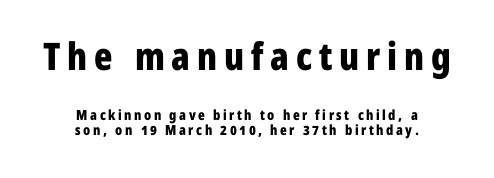
Q: Is the text bold? A: Yes.
Q: Is the text italic (slanted)? A: No, it is upright.
Q: Is the typeface a serif or a sans-serif typeface? A: Sans-serif.
Q: Is the text underlined? A: No.
Q: How is the paragraph aligned? A: Centered.
Q: Is the spacing between lines tight, normal or loose? A: Tight.
Q: Which block of text is set in a larger size, the first (top) or the second (bottom)? A: The first (top) one.
Q: Width (condensed, normal, or wide)? A: Condensed.
Q: Stroke contrast? A: Low.
Q: x-height? A: Medium.
Q: Monospaced? A: No.
